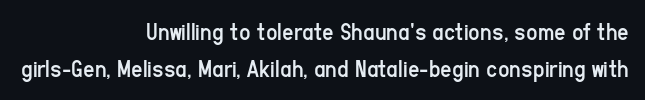
Notice how the stems are strictly vertical — no italics here. Does the leading feel generous? No, just average. The cut favours lightness, reaching ordinary text weight at its darkest. No extra tracking has been applied to these lines.
